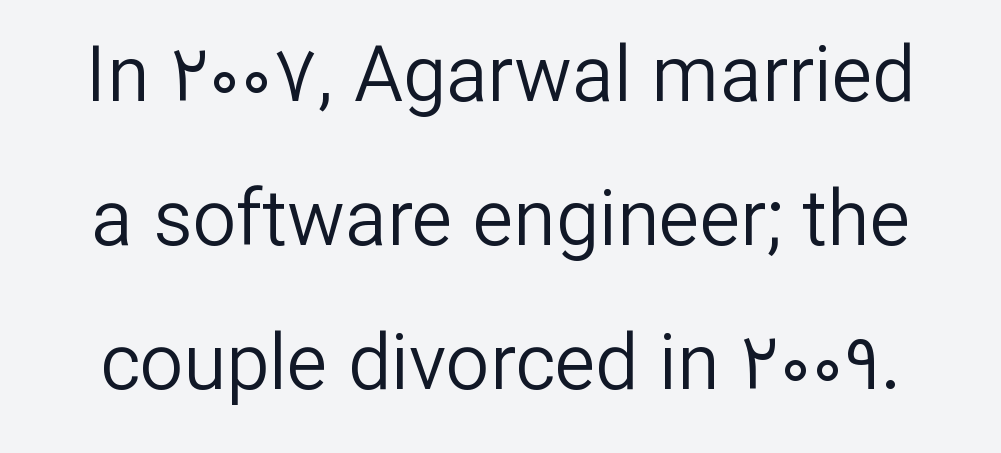
Q: Is the text bold? A: No.
Q: Is the text italic (slanted)? A: No, it is upright.
Q: Is the typeface a serif or a sans-serif typeface? A: Sans-serif.
Q: Is the text underlined? A: No.
Q: Is the spacing between letters normal or unusually wide? A: Normal.
Q: Width (condensed, normal, or wide)? A: Normal.
Q: Stroke contrast? A: Low.
Q: x-height? A: Medium.
Q: Monospaced? A: No.
